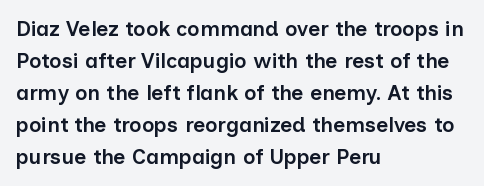
Q: Is the text bold? A: Semi-bold.
Q: Is the text italic (slanted)? A: No, it is upright.
Q: Is the text underlined? A: No.
Q: How is the paragraph aligned? A: Left-aligned.
Q: Is the spacing between letters normal or unusually wide? A: Normal.
Q: Is the spacing between lines tight, normal or loose? A: Normal.
